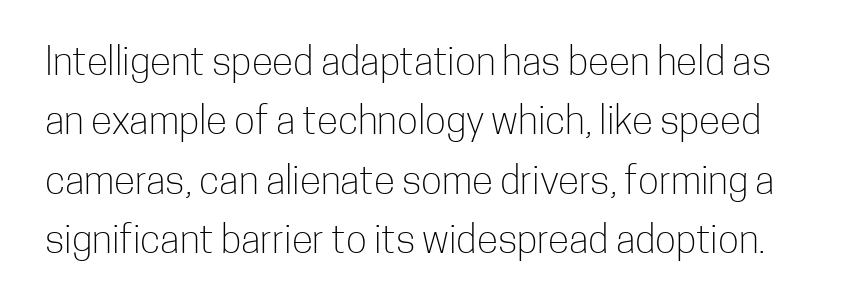
{"serif": "no", "italic": "no", "bold": "no", "weight": "light", "width": "condensed", "stroke_contrast": "low", "x_height": "medium", "monospaced": "no", "underline": "no", "line_spacing": "normal", "line_spacing_ratio": 1.52, "letter_spacing": "normal", "letter_spacing_em": 0.0, "glyph_px": 39}
